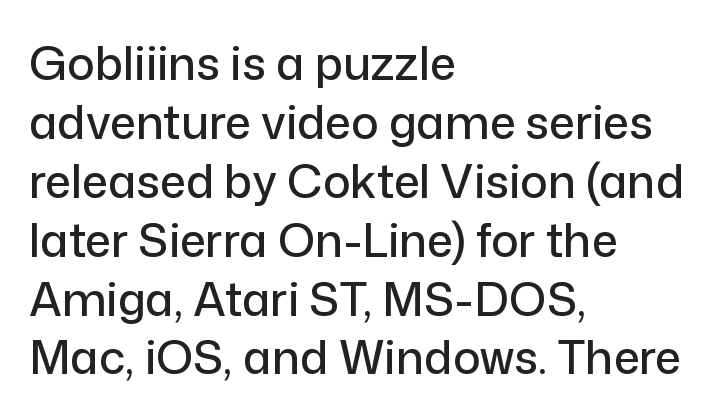
{"serif": "no", "italic": "no", "width": "normal", "stroke_contrast": "low", "x_height": "medium", "monospaced": "no", "underline": "no", "align": "left", "line_spacing": "normal", "line_spacing_ratio": 1.28, "letter_spacing": "normal", "letter_spacing_em": 0.0, "glyph_px": 46}
